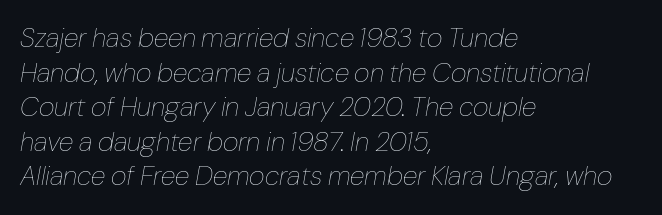
{"italic": "yes", "lean": "right", "slant_degrees": 10, "bold": "no", "underline": "no", "align": "left", "line_spacing": "normal", "line_spacing_ratio": 1.28, "letter_spacing": "normal", "letter_spacing_em": 0.0, "glyph_px": 27}
